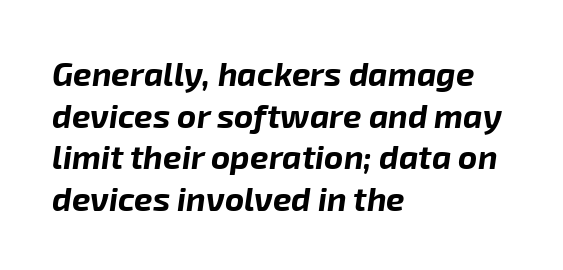
The rendering keeps characters at their native spacing. The strokes are fattened all the way to bold. A typesetter would call this proportional, since set widths differ per character. Descenders are the only things crossing below the line. The glyphs look as if they've been sheared to an angle. The designer left line spacing at the default.
